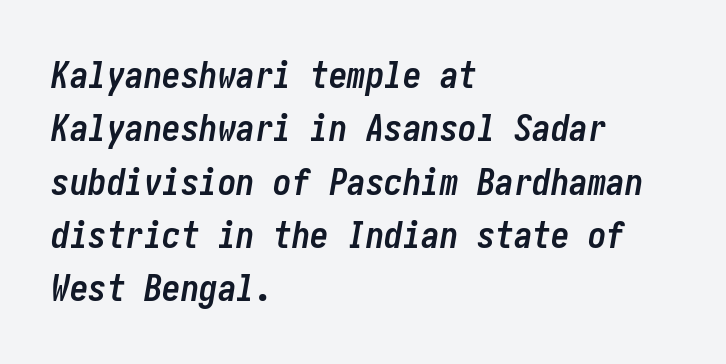
{"italic": "yes", "lean": "right", "slant_degrees": 10, "bold": "yes", "weight": "semibold", "width": "condensed", "stroke_contrast": "low", "x_height": "medium", "underline": "no", "align": "left", "line_spacing": "normal", "line_spacing_ratio": 1.44, "letter_spacing": "normal", "letter_spacing_em": 0.0, "glyph_px": 37}
